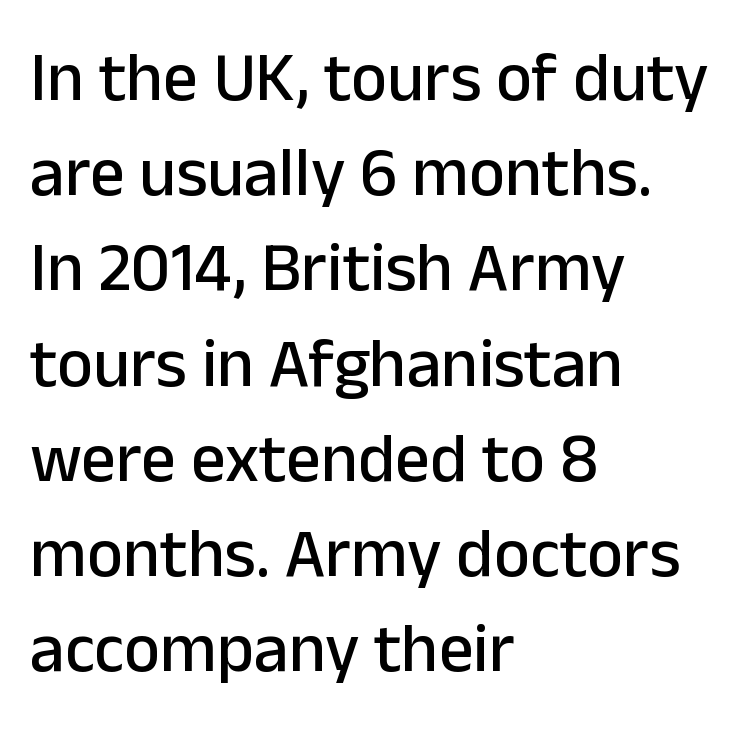
Q: Is the text italic (slanted)? A: No, it is upright.
Q: Is the typeface a serif or a sans-serif typeface? A: Sans-serif.
Q: Is the text underlined? A: No.
Q: How is the paragraph aligned? A: Left-aligned.
Q: Is the spacing between letters normal or unusually wide? A: Normal.
Q: Is the spacing between lines tight, normal or loose? A: Normal.
Q: Width (condensed, normal, or wide)? A: Normal.
Q: Stroke contrast? A: Low.
Q: x-height? A: Medium.
Q: Monospaced? A: No.
